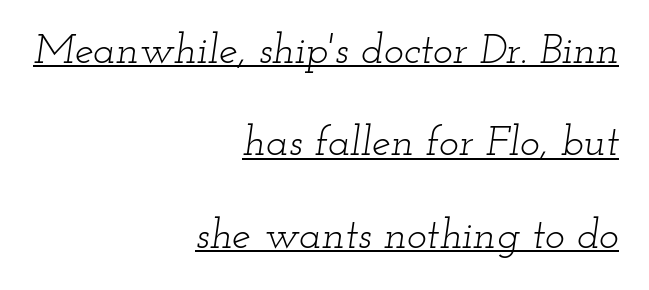
Q: Is the text bold? A: No.
Q: Is the text italic (slanted)? A: Yes, it leans right by about 12 degrees.
Q: Is the typeface a serif or a sans-serif typeface? A: Serif.
Q: Is the text underlined? A: Yes.
Q: How is the paragraph aligned? A: Right-aligned.
Q: Is the spacing between letters normal or unusually wide? A: Normal.
Q: Is the spacing between lines tight, normal or loose? A: Loose.
Q: Width (condensed, normal, or wide)? A: Wide.
Q: Stroke contrast? A: Low.
Q: x-height? A: Small.
Q: Monospaced? A: No.
